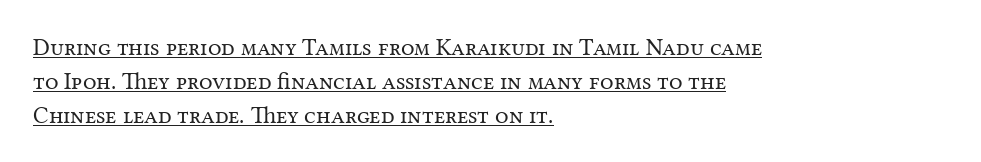
Q: Is the text bold? A: No.
Q: Is the text italic (slanted)? A: No, it is upright.
Q: Is the text underlined? A: Yes.
Q: How is the paragraph aligned? A: Left-aligned.
Q: Is the spacing between letters normal or unusually wide? A: Normal.
Q: Is the spacing between lines tight, normal or loose? A: Normal.
